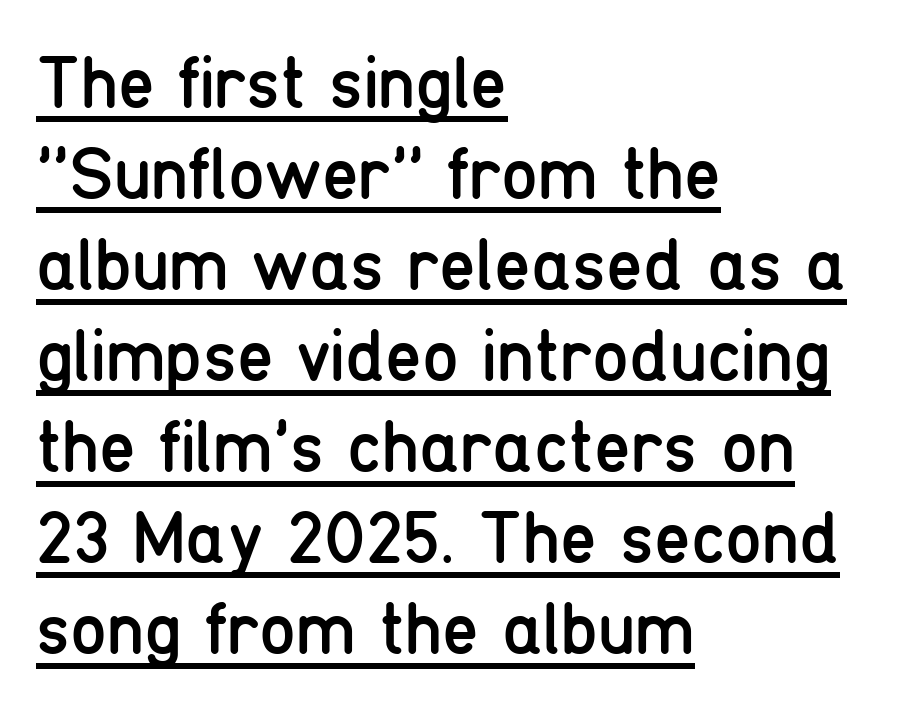
The image shows 74 px regular-weight, condensed sans-serif type, upright; set left-aligned, line spacing 1.23x, normal letter spacing, underlined; low stroke contrast and a medium x-height.
